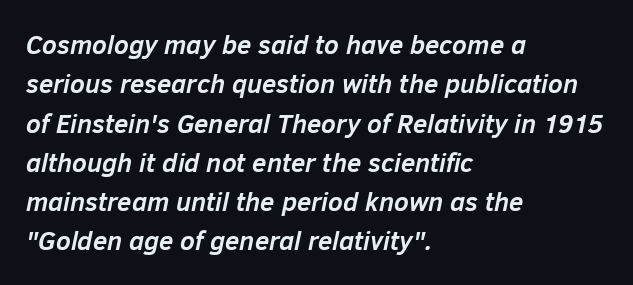
Notice how thick the strokes are: this is what a full bold looks like. Descenders are the only things crossing below the line. The rendering applies a slant to the glyphs. The ragged edge is on the right, which tells us the setting is flush left.
